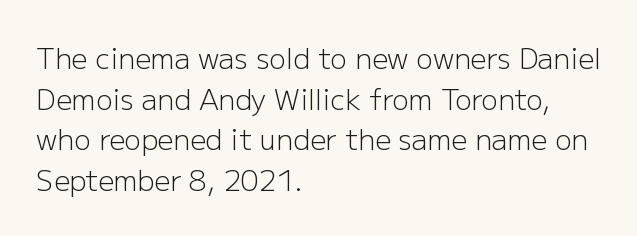
The image shows 28 px light sans-serif type, upright; set left-aligned, normal line spacing (1.45x), normal letter spacing, not underlined; low stroke contrast and a medium x-height.
